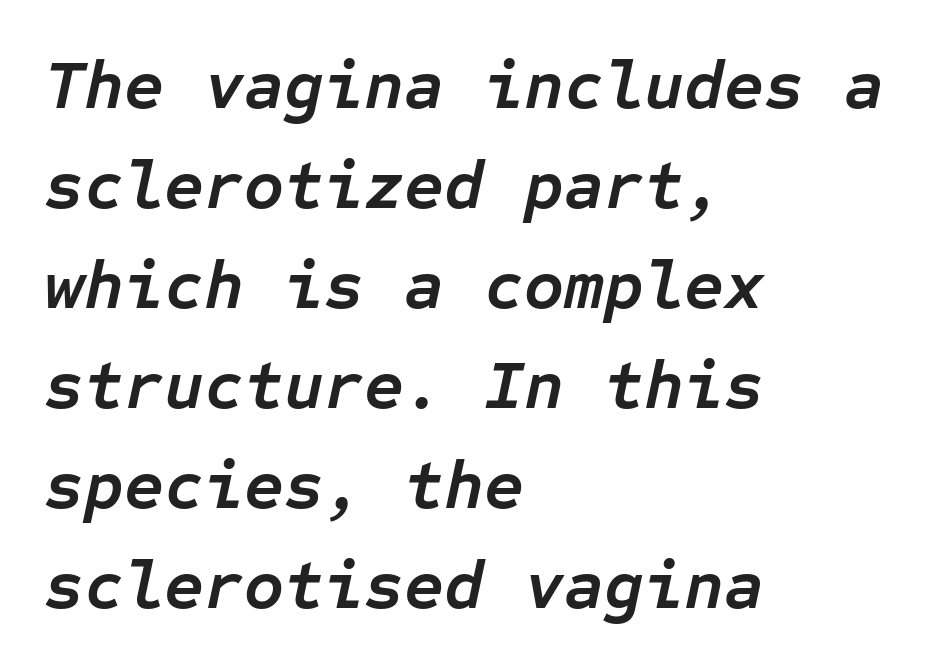
Q: Is the text bold? A: Yes.
Q: Is the text italic (slanted)? A: Yes, it leans right by about 12 degrees.
Q: Is the text underlined? A: No.
Q: How is the paragraph aligned? A: Left-aligned.
Q: Is the spacing between letters normal or unusually wide? A: Normal.
Q: Is the spacing between lines tight, normal or loose? A: Normal.
Q: Width (condensed, normal, or wide)? A: Normal.
Q: Stroke contrast? A: Low.
Q: x-height? A: Medium.
Q: Monospaced? A: Yes.
